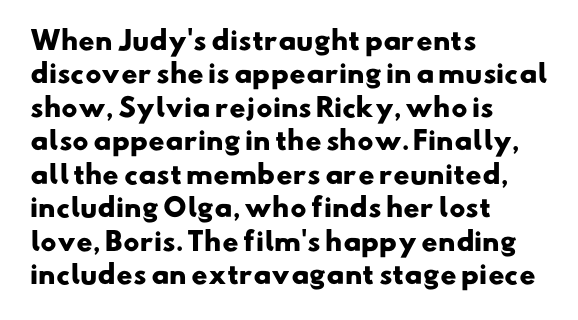
The foot of each line stays bare and open. All the whitespace from short lines collects on the right. Notice how descenders clear the ascenders below comfortably — that's standard leading. Emphasis by weight is at full strength: bold.
